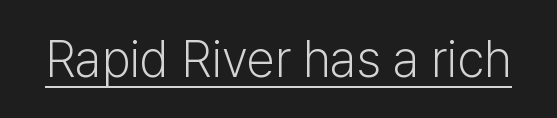
{"serif": "no", "italic": "no", "bold": "no", "weight": "light", "width": "normal", "stroke_contrast": "low", "x_height": "medium", "monospaced": "no", "underline": "yes", "letter_spacing": "normal", "letter_spacing_em": 0.0, "glyph_px": 51}
